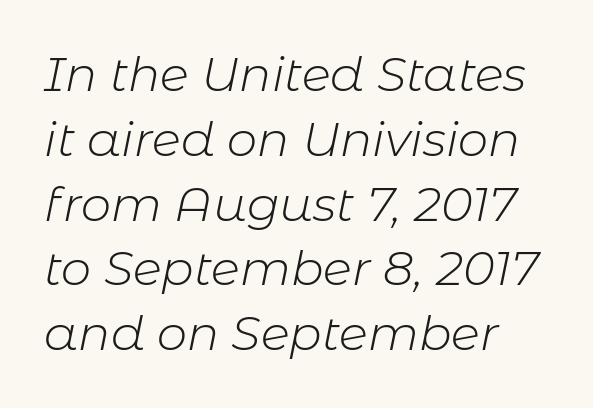
Emphasis-style slanted type is in use. No letter is thick-stroked: the sample isn't bold. Just letters on the line, the space beneath them empty. Rows of type keep a routine distance in the vertical direction. The letters sit at their default tracking, neither squeezed nor spread.
